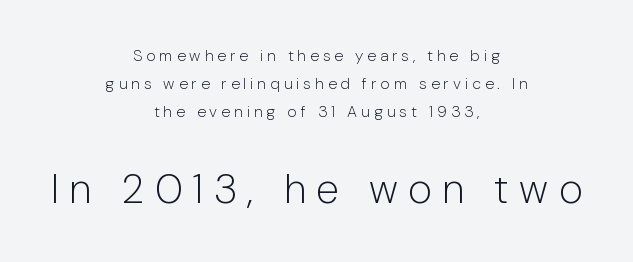
The image shows 41 px light sans-serif type, upright; set centered, line spacing 1.76x, unusually wide letter spacing (+0.25 em), not underlined; the second (bottom) block is 2.56x larger; low stroke contrast and a medium x-height.
